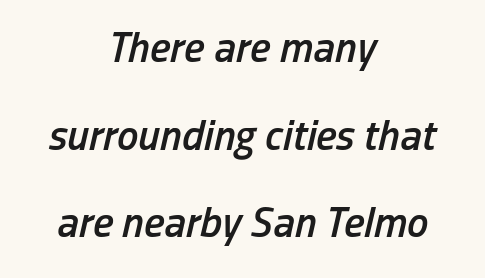
The image shows 43 px semibold, condensed type, italic (leaning right); set centered, loose line spacing (2.04x), normal letter spacing, not underlined; low stroke contrast and a medium x-height.
